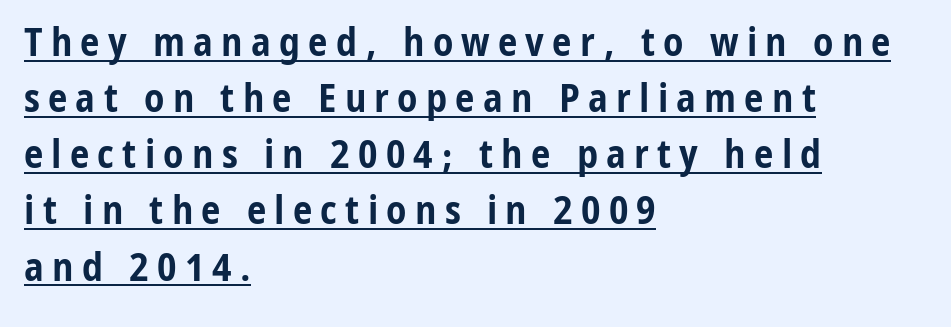
Q: Is the text bold? A: Yes.
Q: Is the text italic (slanted)? A: No, it is upright.
Q: Is the typeface a serif or a sans-serif typeface? A: Sans-serif.
Q: Is the text underlined? A: Yes.
Q: How is the paragraph aligned? A: Left-aligned.
Q: Is the spacing between letters normal or unusually wide? A: Unusually wide.
Q: Is the spacing between lines tight, normal or loose? A: Normal.
Q: Width (condensed, normal, or wide)? A: Condensed.
Q: Stroke contrast? A: Low.
Q: x-height? A: Medium.
Q: Monospaced? A: No.
